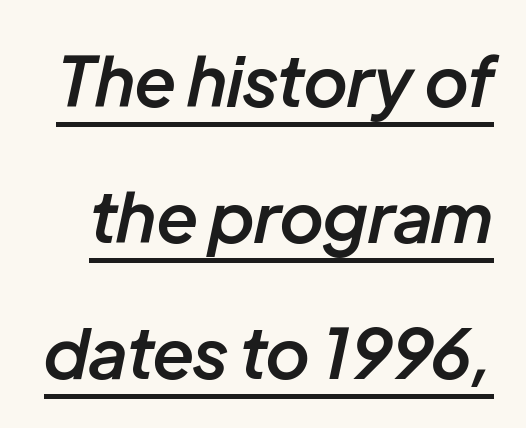
What's the leading like? Stretched, with rows far apart. Nobody touched the tracking dial on this one. Is this a fixed-width face? No — the glyphs have proportional, varying widths. Quick note: italic.
